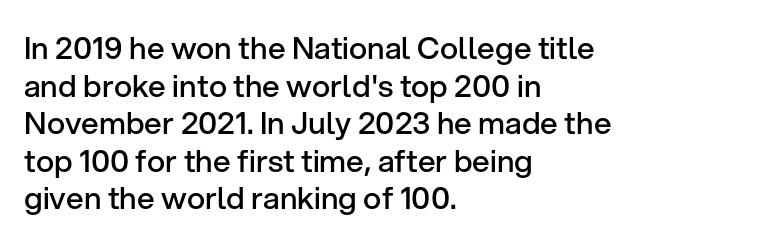
Q: Is the text bold? A: Semi-bold.
Q: Is the text italic (slanted)? A: No, it is upright.
Q: Is the typeface a serif or a sans-serif typeface? A: Sans-serif.
Q: Is the text underlined? A: No.
Q: How is the paragraph aligned? A: Left-aligned.
Q: Is the spacing between letters normal or unusually wide? A: Normal.
Q: Width (condensed, normal, or wide)? A: Normal.
Q: Stroke contrast? A: Low.
Q: x-height? A: Medium.
Q: Monospaced? A: No.
